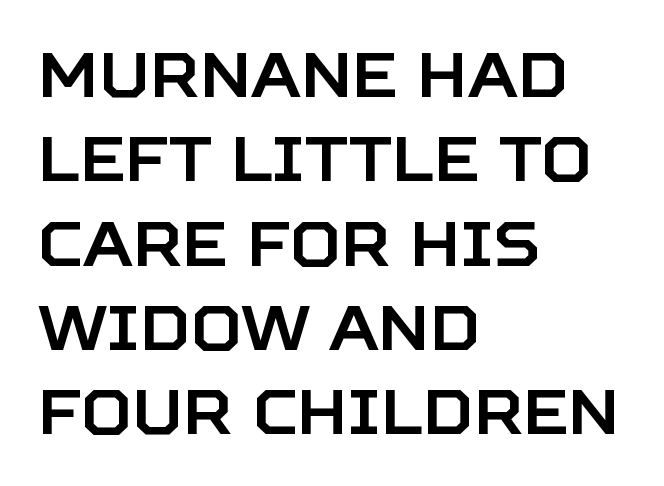
The image shows 62 px sans-serif type, upright; set left-aligned, normal line spacing (1.36x), normal letter spacing, not underlined; low stroke contrast and a large x-height.
